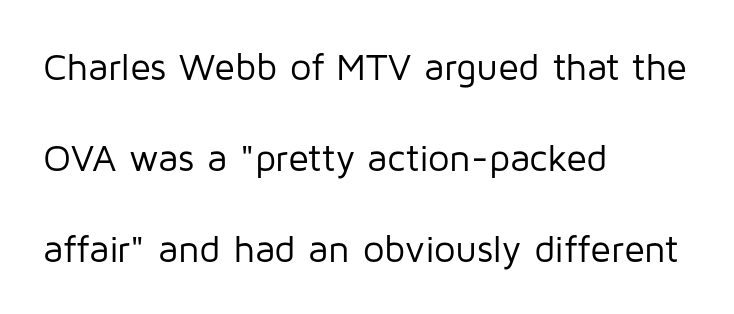
Nobody touched the tracking dial on this one. Any mark beneath the type? The region is blank. Each line starts at the same left margin while the right side varies. Quick note: not italic, upright.
